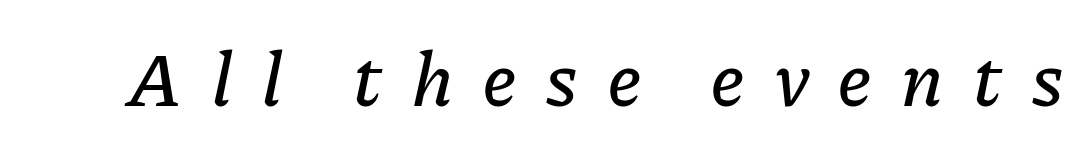
The face used here is proportionally spaced, like ordinary book or web type. Rule under the text: the space is simply empty. Each word looks stretched out because of the extra space between its letters. Slant detected: the letters are inclined.
